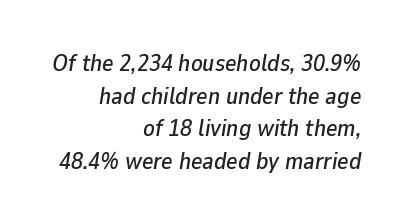
Q: Is the text italic (slanted)? A: Yes, it leans right by about 9 degrees.
Q: Is the text underlined? A: No.
Q: How is the paragraph aligned? A: Right-aligned.
Q: Is the spacing between letters normal or unusually wide? A: Normal.
Q: Is the spacing between lines tight, normal or loose? A: Normal.
